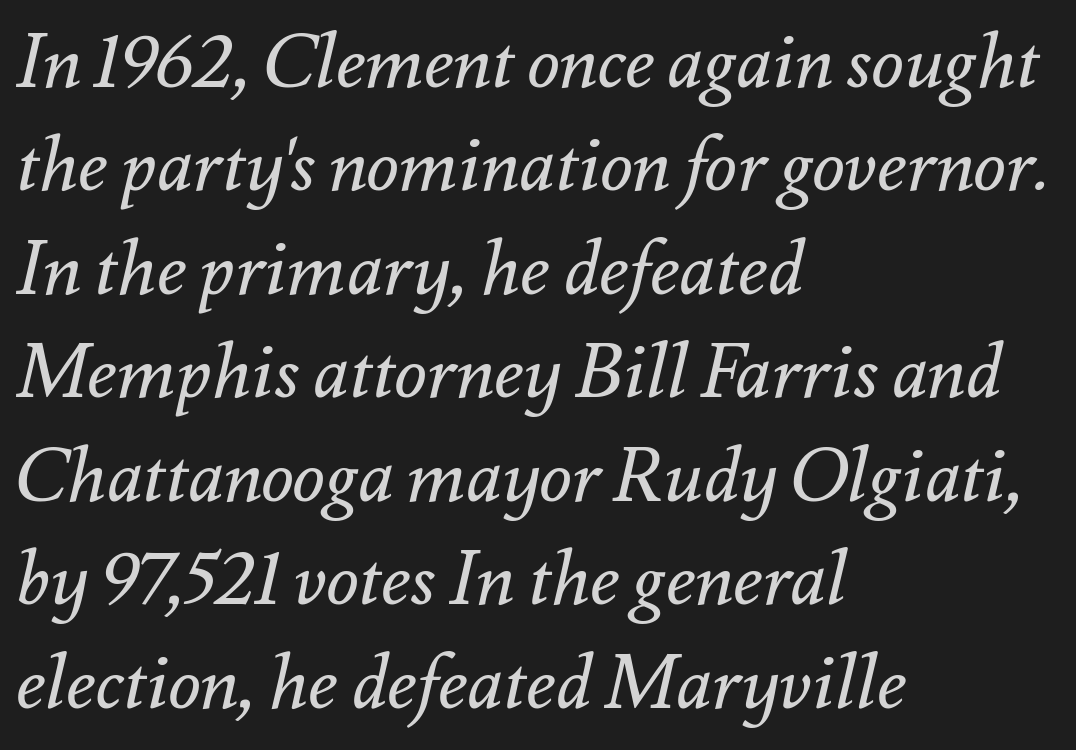
Observe the ordinary spacing: letters are neighbours, not strangers. Short and long lines alike share a common starting point at left. A typesetter would call this leading conventional body-copy spacing. Bold? No — there's no thickening of the strokes. Compared with ordinary roman type, these characters are visibly tilted. Check under the words: just untouched page.
